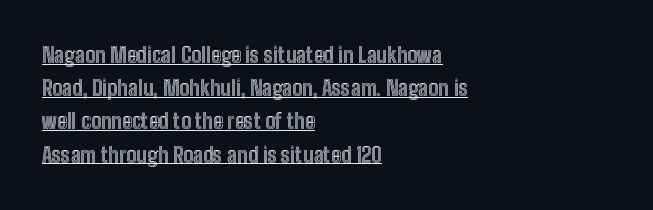
Q: Is the text italic (slanted)? A: No, it is upright.
Q: Is the text underlined? A: Yes.
Q: How is the paragraph aligned? A: Left-aligned.
Q: Is the spacing between letters normal or unusually wide? A: Normal.
Q: Is the spacing between lines tight, normal or loose? A: Normal.
